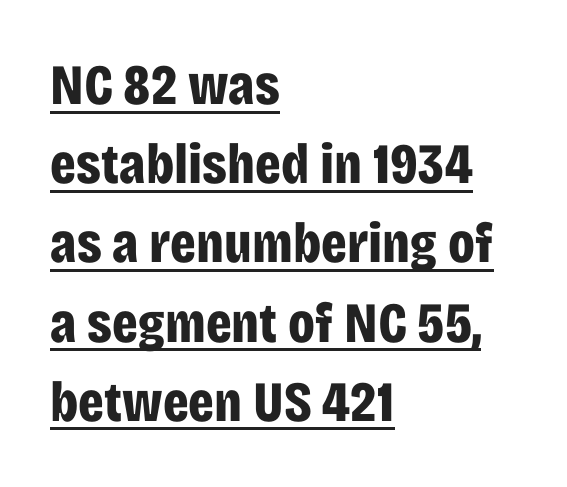
Q: Is the text bold? A: Yes.
Q: Is the text italic (slanted)? A: No, it is upright.
Q: Is the typeface a serif or a sans-serif typeface? A: Sans-serif.
Q: Is the text underlined? A: Yes.
Q: How is the paragraph aligned? A: Left-aligned.
Q: Is the spacing between letters normal or unusually wide? A: Normal.
Q: Is the spacing between lines tight, normal or loose? A: Normal.
Q: Width (condensed, normal, or wide)? A: Condensed.
Q: Stroke contrast? A: Low.
Q: x-height? A: Large.
Q: Monospaced? A: No.
